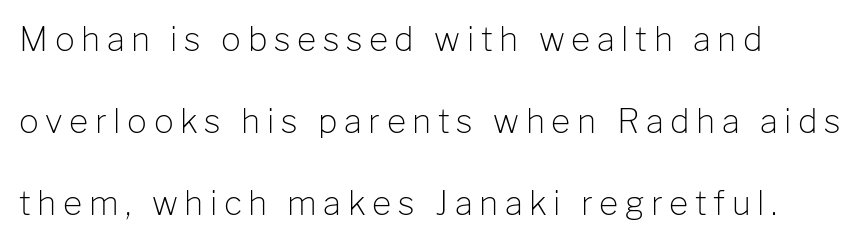
The gap between lines stays unmarked. Counters stay open thanks to moderate or lighter strokes. Tracking here is generous; glyphs stand well apart from one another. Observe the absence of serifs on each vertical stroke in this sample.
